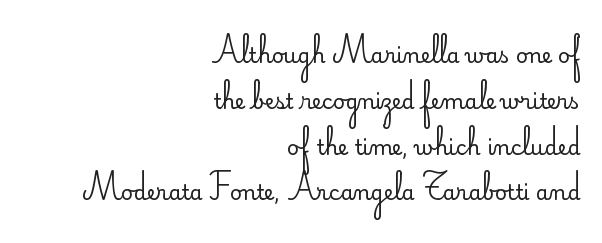
Q: Is the text bold? A: No.
Q: Is the text italic (slanted)? A: No, it is upright.
Q: Is the text underlined? A: No.
Q: How is the paragraph aligned? A: Right-aligned.
Q: Is the spacing between letters normal or unusually wide? A: Normal.
Q: Is the spacing between lines tight, normal or loose? A: Loose.
